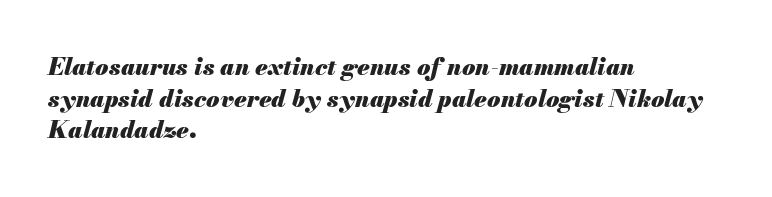
The image shows 24 px bold type, italic (leaning right); set left-aligned, normal line spacing (1.32x), normal letter spacing, not underlined.
